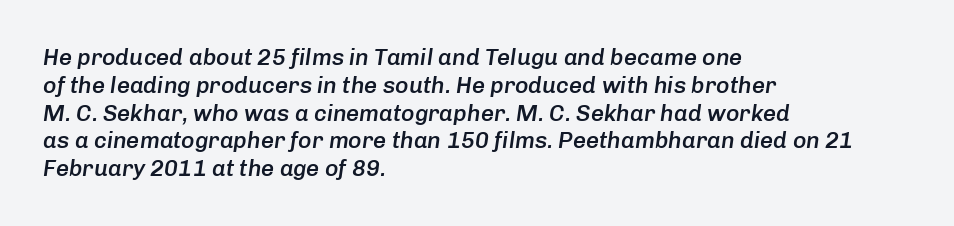
{"italic": "yes", "lean": "right", "slant_degrees": 8, "bold": "semi", "underline": "no", "align": "left", "line_spacing_ratio": 1.21, "letter_spacing": "normal", "letter_spacing_em": 0.0, "glyph_px": 23}
